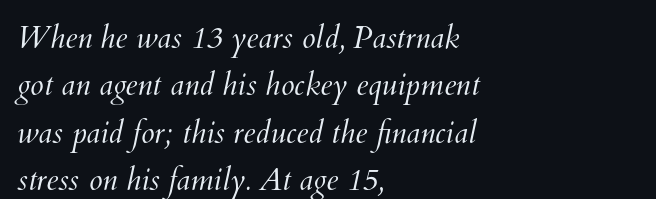
The strip under each line holds only bare page. The letters advance in unequal steps, a hallmark of proportional type. What stands out about the letter spacing? Nothing — it is the standard amount. Caption: face not bold, strokes unweighted.
